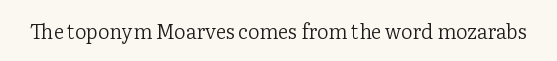
The image shows 20 px text type, upright; set normal letter spacing, not underlined.
